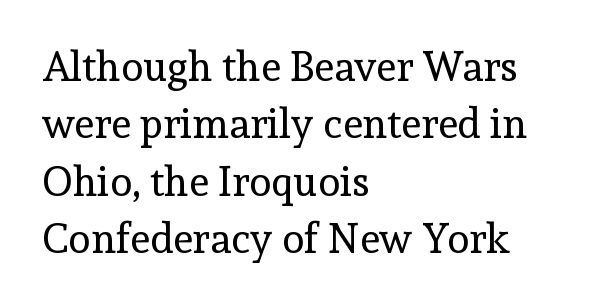
{"serif": "yes", "italic": "no", "bold": "no", "weight": "regular", "width": "normal", "x_height": "medium", "monospaced": "no", "underline": "no", "align": "left", "line_spacing": "normal", "line_spacing_ratio": 1.4, "letter_spacing": "normal", "letter_spacing_em": 0.0, "glyph_px": 41}
